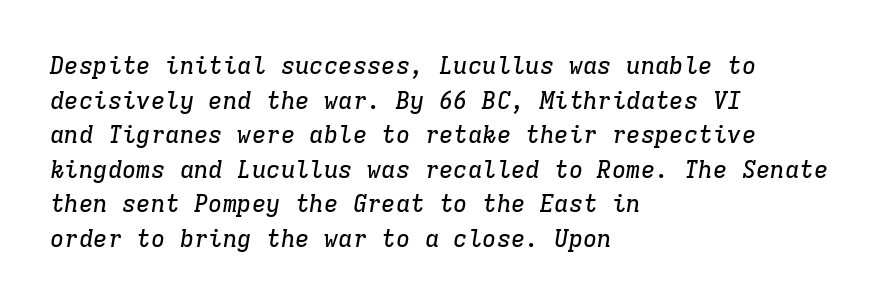
The image shows 24 px text type, italic (leaning right); set left-aligned, normal line spacing (1.44x), normal letter spacing, not underlined.
